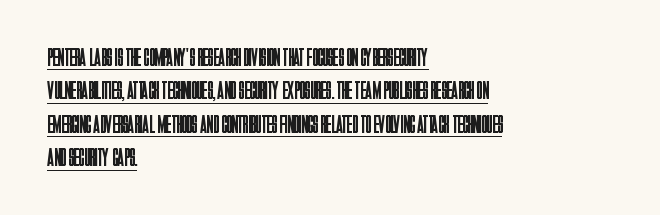
The image shows 25 px text type, upright; set left-aligned, normal line spacing (1.34x), normal letter spacing, underlined.
